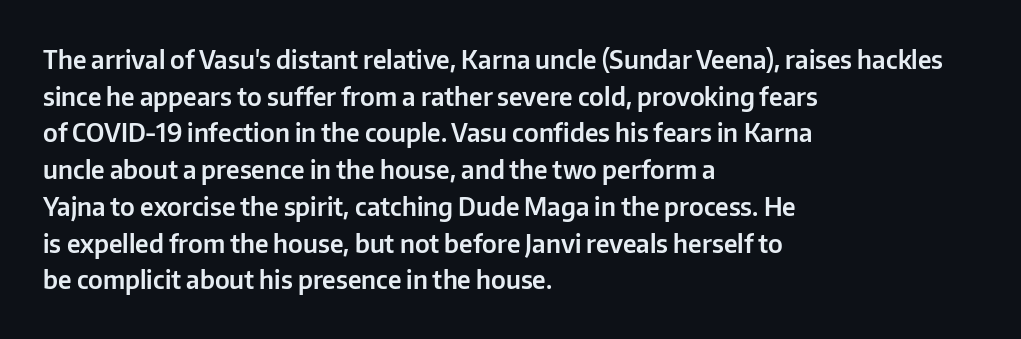
Q: Is the text italic (slanted)? A: No, it is upright.
Q: Is the text underlined? A: No.
Q: How is the paragraph aligned? A: Left-aligned.
Q: Is the spacing between letters normal or unusually wide? A: Normal.
Q: Is the spacing between lines tight, normal or loose? A: Normal.
